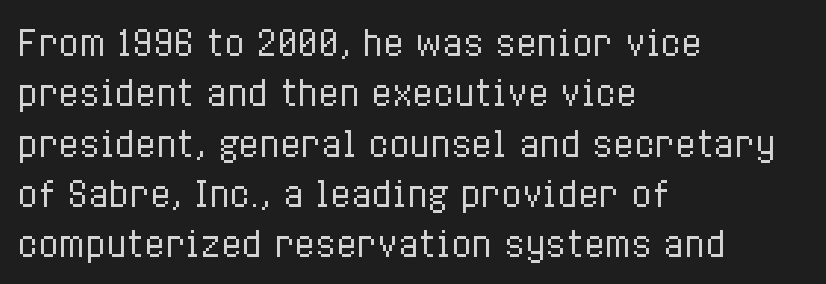
The image shows 34 px regular-weight, condensed type, upright; set left-aligned, normal line spacing (1.48x), normal letter spacing, not underlined; low stroke contrast and a medium x-height.
